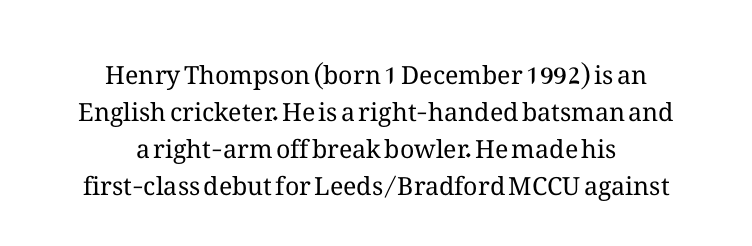
{"italic": "no", "bold": "no", "underline": "no", "align": "center", "line_spacing": "normal", "line_spacing_ratio": 1.48, "letter_spacing": "normal", "letter_spacing_em": 0.0, "glyph_px": 25}
